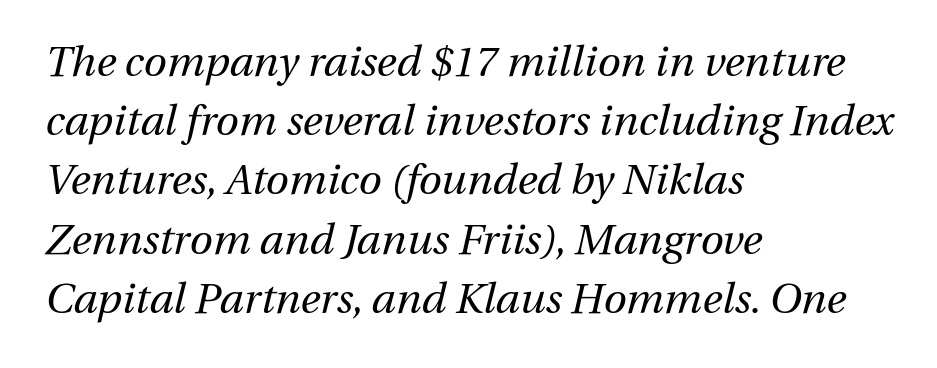
Q: Is the text bold? A: No.
Q: Is the text italic (slanted)? A: Yes, it leans right by about 13 degrees.
Q: Is the text underlined? A: No.
Q: How is the paragraph aligned? A: Left-aligned.
Q: Is the spacing between letters normal or unusually wide? A: Normal.
Q: Is the spacing between lines tight, normal or loose? A: Normal.
Q: Width (condensed, normal, or wide)? A: Normal.
Q: Stroke contrast? A: Medium.
Q: x-height? A: Medium.
Q: Monospaced? A: No.
